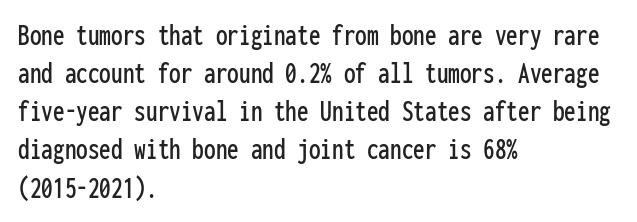
The image shows 31 px condensed sans-serif type, upright, monospaced; set left-aligned, line spacing 1.23x, normal letter spacing, not underlined; low stroke contrast and a medium x-height.
